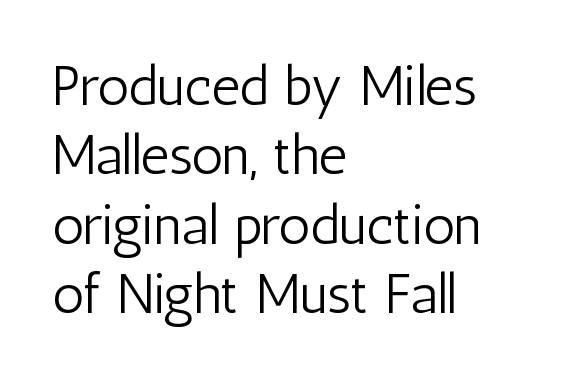
The image shows 56 px light, condensed sans-serif type, upright; set left-aligned, line spacing 1.24x, normal letter spacing, not underlined; low stroke contrast and a medium x-height.
